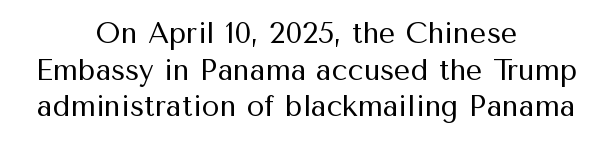
The image shows 29 px regular-weight sans-serif type, upright; set centered, normal line spacing (1.26x), normal letter spacing, not underlined; medium stroke contrast and a medium x-height.
